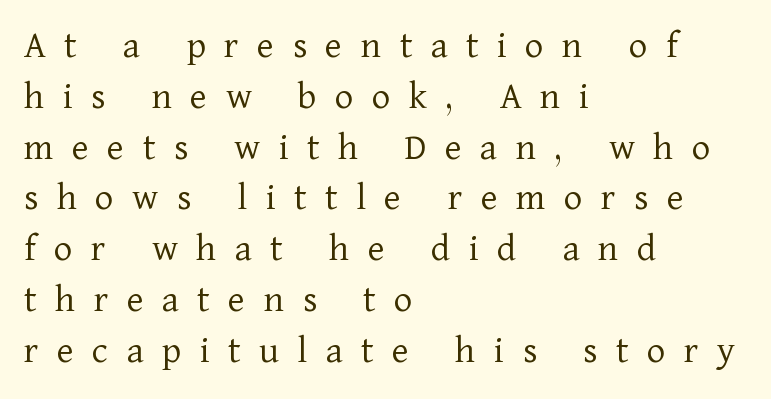
The image shows 40 px light serif type, upright; set left-aligned, normal line spacing (1.27x), unusually wide letter spacing (+0.46 em), not underlined; low stroke contrast and a medium x-height.
